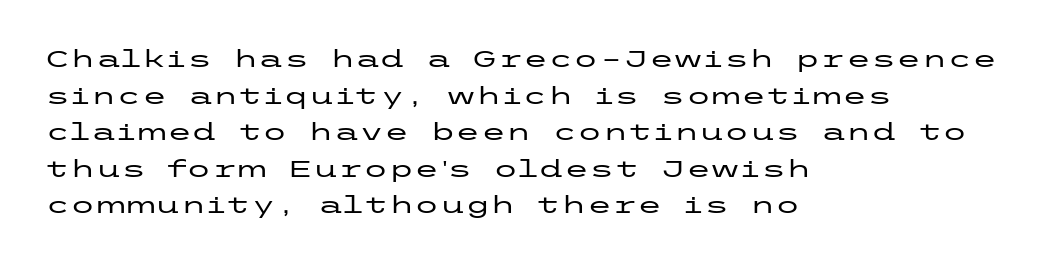
{"italic": "no", "underline": "no", "align": "left", "line_spacing": "normal", "line_spacing_ratio": 1.59, "letter_spacing": "normal", "letter_spacing_em": 0.0, "glyph_px": 23}
